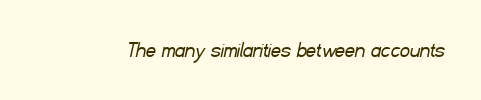
Rule under the text: the space is simply empty. What stands out about the letter spacing? Nothing — it is the standard amount. Think standard paragraph weight, or any step lighter than that.
